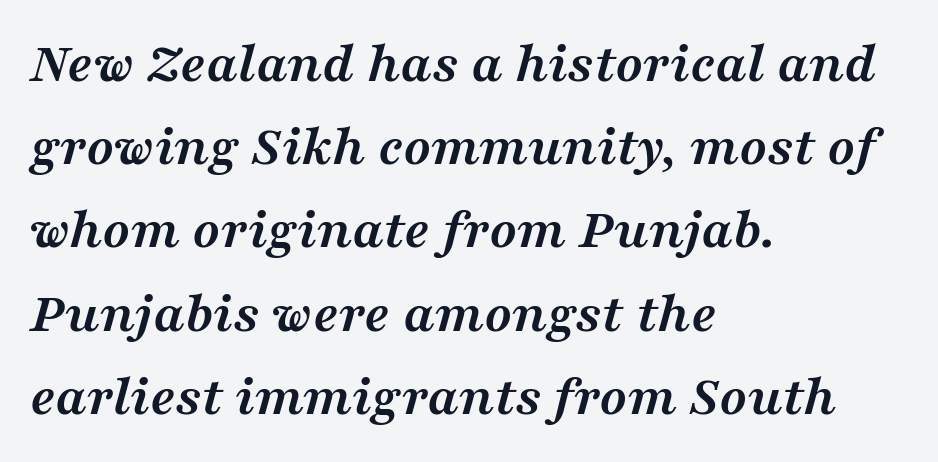
Q: Is the text bold? A: Yes.
Q: Is the text italic (slanted)? A: Yes, it leans right by about 16 degrees.
Q: Is the typeface a serif or a sans-serif typeface? A: Serif.
Q: Is the text underlined? A: No.
Q: How is the paragraph aligned? A: Left-aligned.
Q: Is the spacing between letters normal or unusually wide? A: Normal.
Q: Is the spacing between lines tight, normal or loose? A: Normal.
Q: Width (condensed, normal, or wide)? A: Wide.
Q: Stroke contrast? A: Medium.
Q: x-height? A: Medium.
Q: Monospaced? A: No.
